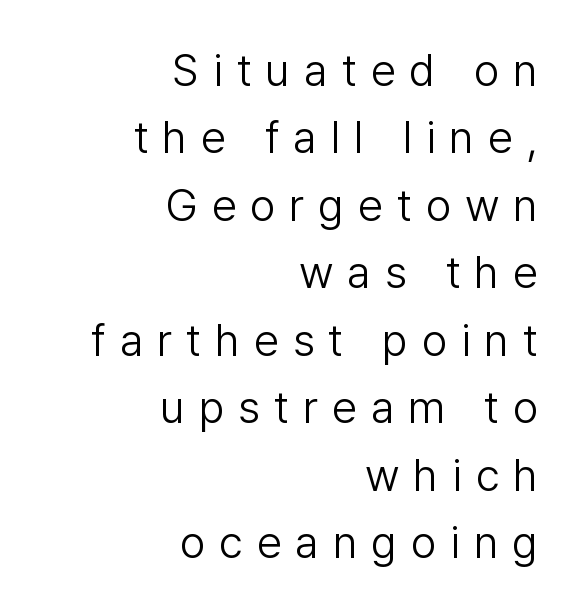
Only glyphs here, with clear space below each row. Weight: in the light-to-regular range. The tracking reads as deliberately expanded to a designer's eye. The rag falls on the left side of this text block. The lines sit at an ordinary, default distance from one another. Does the lettering tilt? It doesn't — this is upright.
